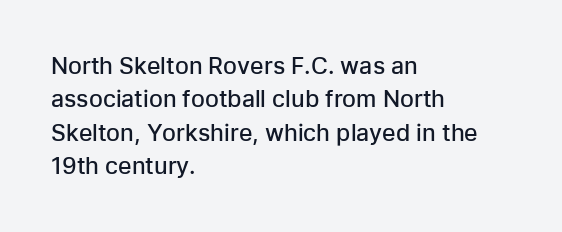
The line-height multiplier appears to be the usual default. The type is set solid horizontally, with unmodified tracking. This rendering uses left alignment, leaving the right contour irregular. Posture: vertical. Underlining? Definitely not there. The sample has been set in demibold, a notch under bold.
